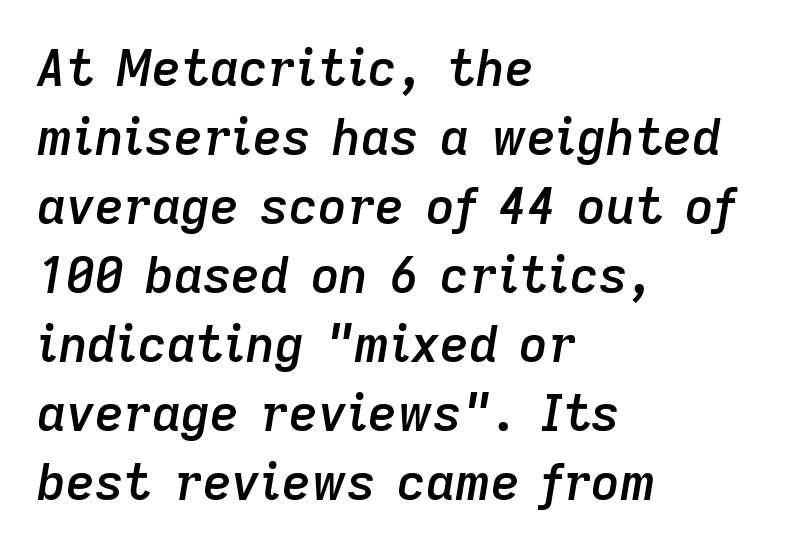
{"italic": "yes", "lean": "right", "slant_degrees": 9, "bold": "semi", "weight": "semibold", "width": "normal", "stroke_contrast": "low", "x_height": "medium", "monospaced": "no", "underline": "no", "align": "left", "line_spacing": "normal", "line_spacing_ratio": 1.38, "letter_spacing": "normal", "letter_spacing_em": 0.0, "glyph_px": 50}
